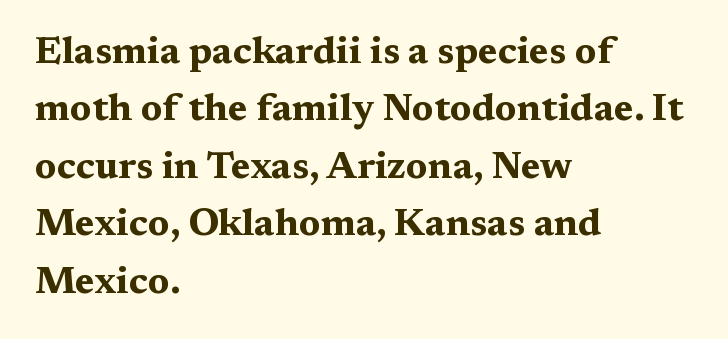
Q: Is the text bold? A: Yes.
Q: Is the text italic (slanted)? A: No, it is upright.
Q: Is the typeface a serif or a sans-serif typeface? A: Serif.
Q: Is the text underlined? A: No.
Q: How is the paragraph aligned? A: Left-aligned.
Q: Is the spacing between letters normal or unusually wide? A: Normal.
Q: Is the spacing between lines tight, normal or loose? A: Normal.
Q: Width (condensed, normal, or wide)? A: Wide.
Q: Stroke contrast? A: Medium.
Q: x-height? A: Medium.
Q: Monospaced? A: No.
